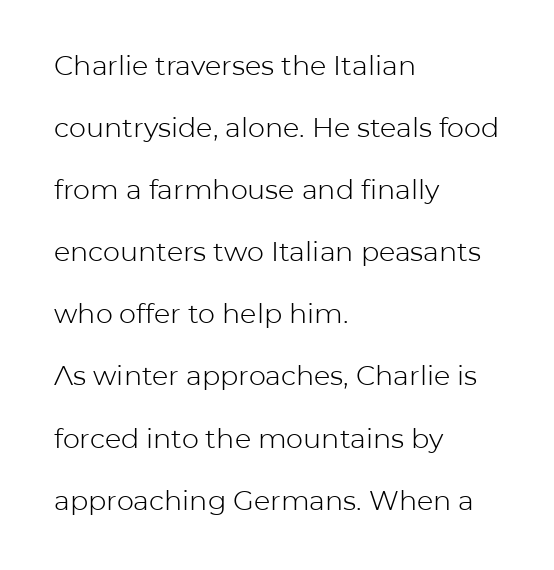
{"italic": "no", "bold": "no", "underline": "no", "align": "left", "line_spacing": "loose", "line_spacing_ratio": 2.3, "letter_spacing": "normal", "letter_spacing_em": 0.0, "glyph_px": 27}
